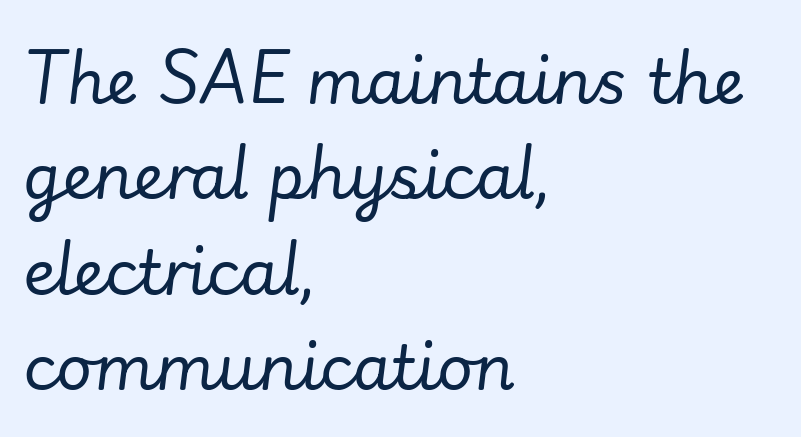
The image shows 62 px regular-weight type, italic (leaning right); set left-aligned, normal line spacing (1.54x), normal letter spacing, not underlined; low stroke contrast and a small x-height.
